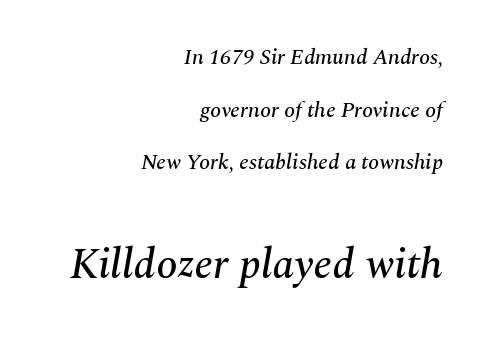
A typesetter would call this proportional, since set widths differ per character. The designer dialed line spacing up above the default. Line ends are locked; line starts wander. The characters display serif detailing at their extremities.
